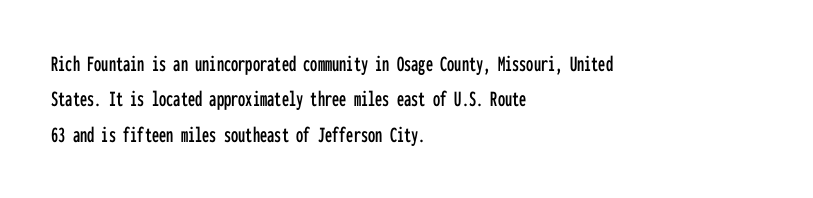
Nope, not italic — everything's standing straight. Words appear dense and cohesive because spacing is normal. The baseline area is clear. These lines sit exactly where default settings would place them. The compositor pushed each line to the left boundary.
